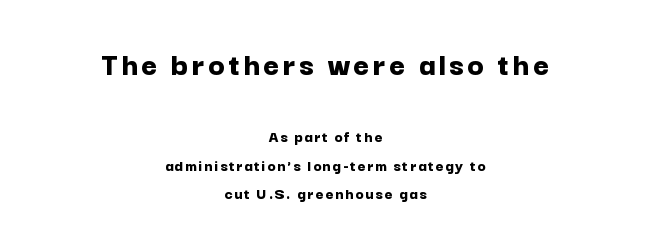
Q: Is the text bold? A: Yes.
Q: Is the text italic (slanted)? A: No, it is upright.
Q: Is the typeface a serif or a sans-serif typeface? A: Sans-serif.
Q: Is the text underlined? A: No.
Q: How is the paragraph aligned? A: Centered.
Q: Is the spacing between lines tight, normal or loose? A: Normal.
Q: Which block of text is set in a larger size, the first (top) or the second (bottom)? A: The first (top) one.
Q: Width (condensed, normal, or wide)? A: Normal.
Q: Stroke contrast? A: Low.
Q: x-height? A: Medium.
Q: Monospaced? A: No.
